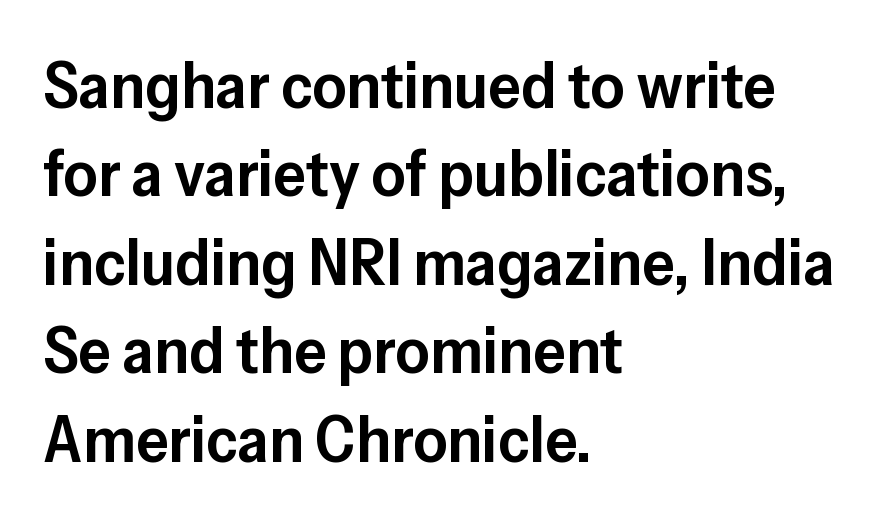
{"serif": "no", "italic": "no", "bold": "semi", "weight": "semibold", "width": "normal", "stroke_contrast": "low", "x_height": "medium", "monospaced": "no", "underline": "no", "align": "left", "line_spacing": "normal", "line_spacing_ratio": 1.34, "letter_spacing": "normal", "letter_spacing_em": 0.0, "glyph_px": 66}
